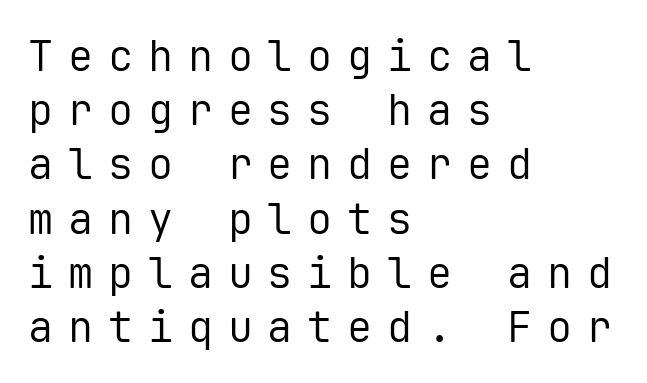
The image shows 42 px regular-weight sans-serif type, upright, monospaced; set left-aligned, normal line spacing (1.29x), unusually wide letter spacing (+0.35 em), not underlined; low stroke contrast and a medium x-height.
